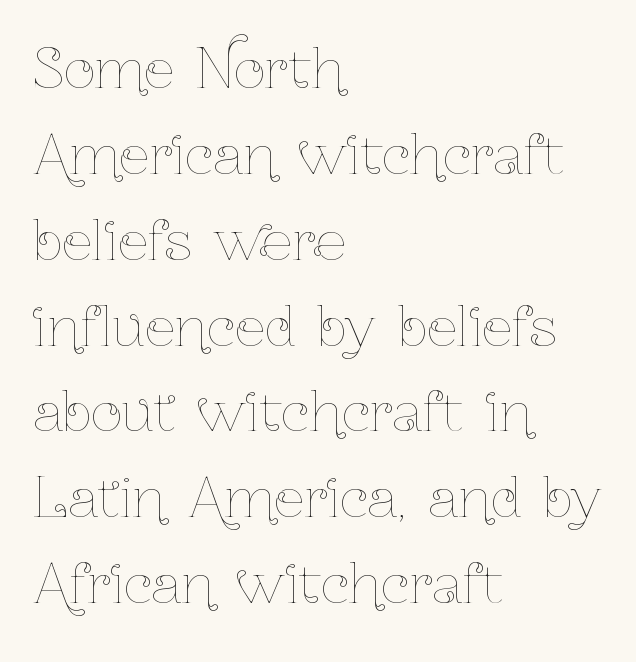
Q: Is the text bold? A: No.
Q: Is the text italic (slanted)? A: No, it is upright.
Q: Is the text underlined? A: No.
Q: How is the paragraph aligned? A: Left-aligned.
Q: Is the spacing between letters normal or unusually wide? A: Normal.
Q: Is the spacing between lines tight, normal or loose? A: Normal.
Q: Width (condensed, normal, or wide)? A: Condensed.
Q: Stroke contrast? A: Low.
Q: x-height? A: Medium.
Q: Monospaced? A: No.
